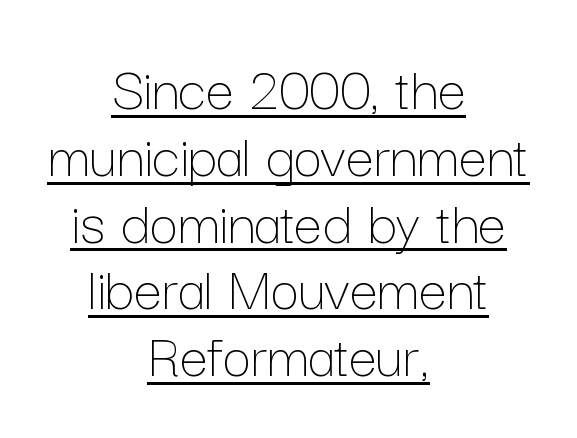
Q: Is the text bold? A: No.
Q: Is the text italic (slanted)? A: No, it is upright.
Q: Is the text underlined? A: Yes.
Q: How is the paragraph aligned? A: Centered.
Q: Is the spacing between letters normal or unusually wide? A: Normal.
Q: Is the spacing between lines tight, normal or loose? A: Tight.
Q: Width (condensed, normal, or wide)? A: Normal.
Q: Stroke contrast? A: Low.
Q: x-height? A: Medium.
Q: Monospaced? A: No.
